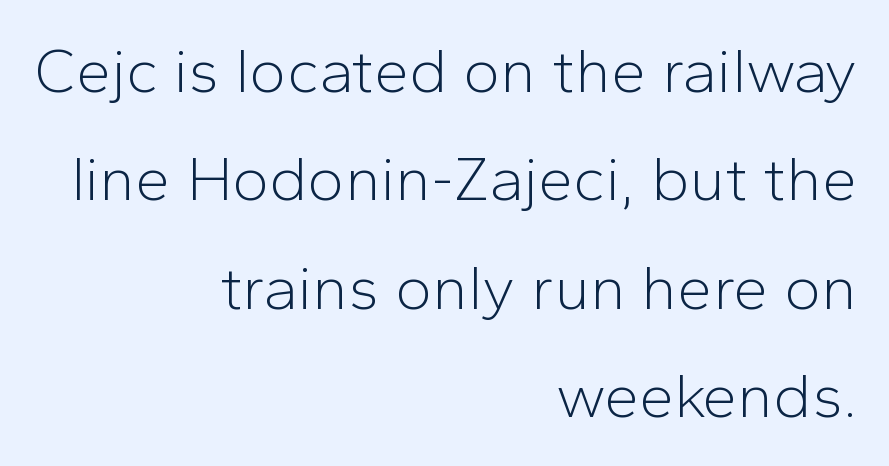
Q: Is the text bold? A: No.
Q: Is the text italic (slanted)? A: No, it is upright.
Q: Is the typeface a serif or a sans-serif typeface? A: Sans-serif.
Q: Is the text underlined? A: No.
Q: How is the paragraph aligned? A: Right-aligned.
Q: Is the spacing between letters normal or unusually wide? A: Normal.
Q: Width (condensed, normal, or wide)? A: Normal.
Q: Stroke contrast? A: Low.
Q: x-height? A: Medium.
Q: Monospaced? A: No.
